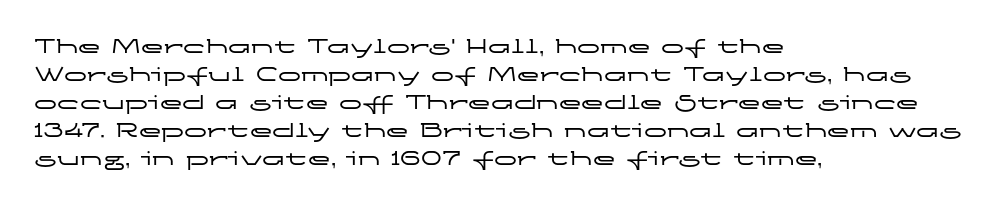
{"italic": "no", "underline": "no", "align": "left", "line_spacing_ratio": 1.22, "letter_spacing": "normal", "letter_spacing_em": 0.0, "glyph_px": 23}
